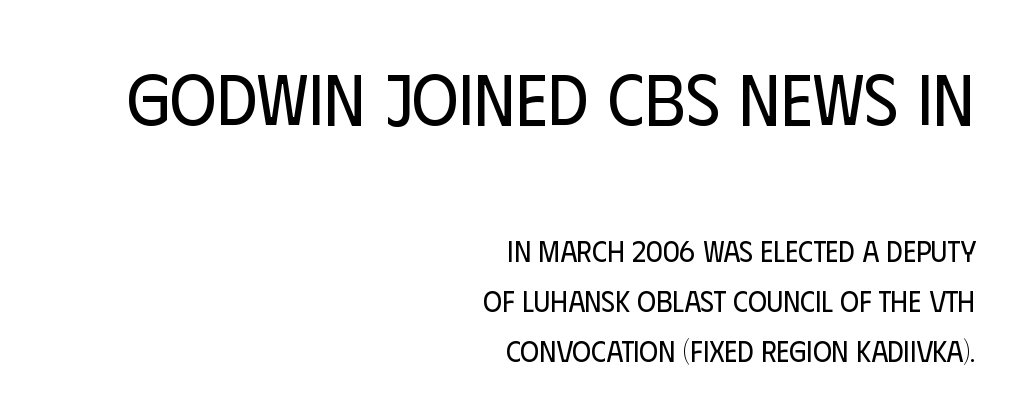
The image shows 72 px regular-weight, condensed sans-serif type, upright; set right-aligned, line spacing 1.72x, normal letter spacing, not underlined; the first (top) block is 2.48x larger; low stroke contrast and a large x-height.
